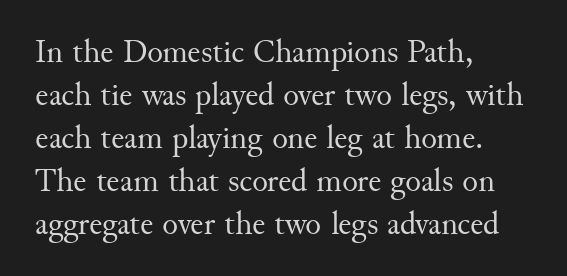
The space directly below the letters is spotless. Honestly, the row spacing looks completely unremarkable. Posture: upright roman. The compositor pushed each line to the left boundary. Here the designer chose a conventional face with non-uniform glyph widths. In terms of letterspacing, this is plain default setting.
